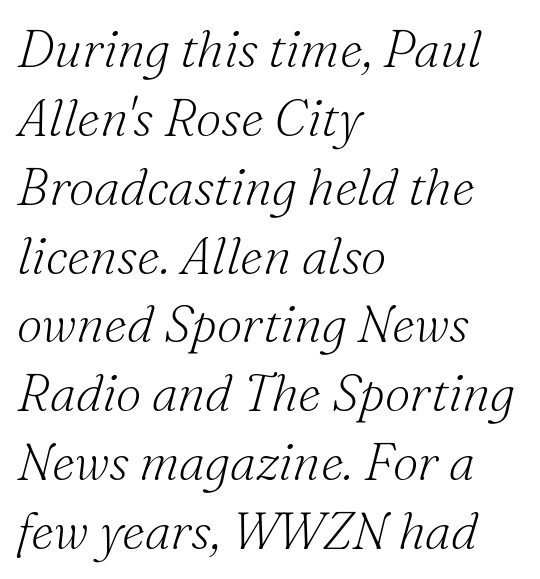
Counters stay open thanks to moderate or lighter strokes. Left-aligned paragraph, ragged on the right. These lines are rendered in a variable-pitch font. The vertical gap from one line to the next is medium. Rendered with sloped, italic letterforms.
